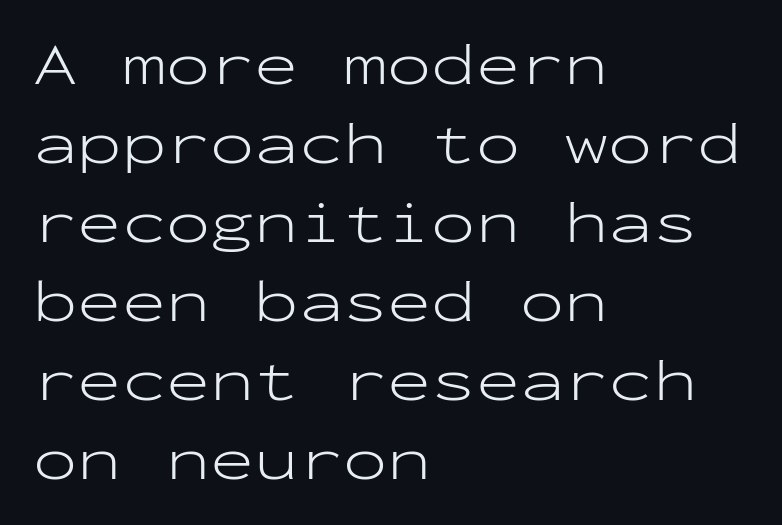
Q: Is the text bold? A: No.
Q: Is the text italic (slanted)? A: No, it is upright.
Q: Is the typeface a serif or a sans-serif typeface? A: Sans-serif.
Q: Is the text underlined? A: No.
Q: How is the paragraph aligned? A: Left-aligned.
Q: Is the spacing between letters normal or unusually wide? A: Normal.
Q: Is the spacing between lines tight, normal or loose? A: Normal.
Q: Width (condensed, normal, or wide)? A: Wide.
Q: Stroke contrast? A: Low.
Q: x-height? A: Medium.
Q: Monospaced? A: Yes.
